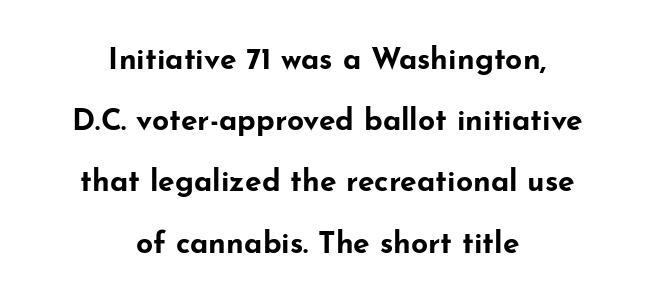
The image shows 30 px bold, wide sans-serif type, upright; set centered, loose line spacing (2.04x), normal letter spacing, not underlined; low stroke contrast and a small x-height.
